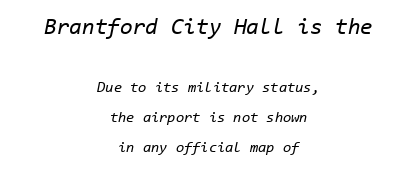
Short and long lines alike share a common midpoint. If you drew a line through each stem, it would be angled. Tracking here is standard; glyphs follow each other at the usual distance. Note: larger setting up top, smaller setting below. Descender tails drop into unmarked territory. Rows of type keep a wide berth in the vertical direction.
